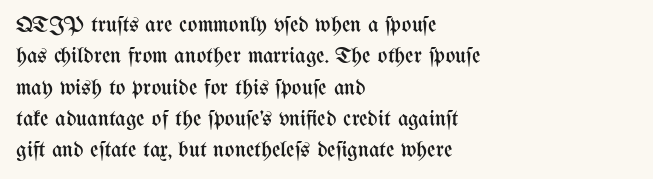
{"italic": "no", "bold": "no", "underline": "no", "align": "left", "line_spacing": "normal", "line_spacing_ratio": 1.36, "letter_spacing": "normal", "letter_spacing_em": 0.0, "glyph_px": 23}
